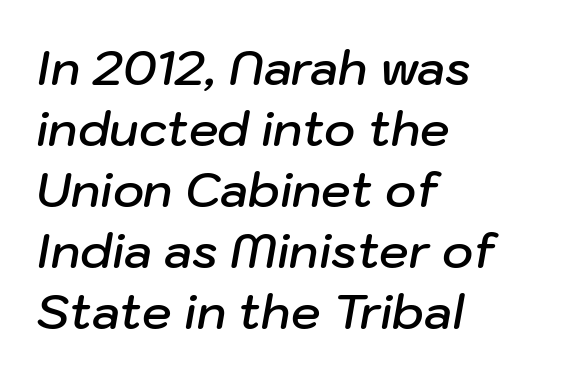
{"italic": "yes", "lean": "right", "slant_degrees": 10, "bold": "semi", "weight": "semibold", "width": "normal", "stroke_contrast": "low", "x_height": "medium", "monospaced": "no", "underline": "no", "align": "left", "line_spacing": "normal", "line_spacing_ratio": 1.3, "letter_spacing": "normal", "letter_spacing_em": 0.0, "glyph_px": 47}
